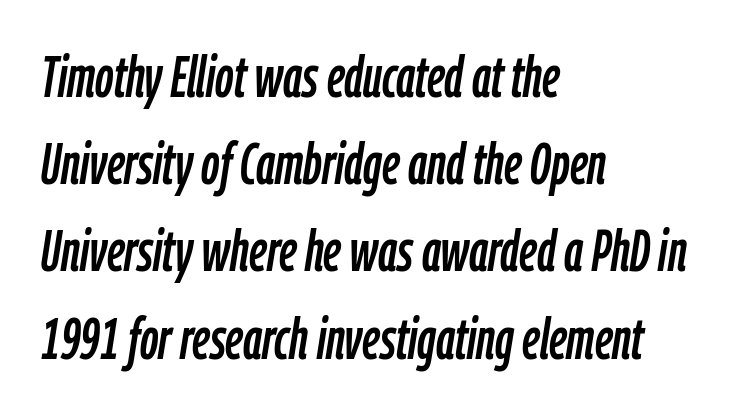
Q: Is the text italic (slanted)? A: Yes, it leans right by about 9 degrees.
Q: Is the text underlined? A: No.
Q: How is the paragraph aligned? A: Left-aligned.
Q: Is the spacing between letters normal or unusually wide? A: Normal.
Q: Is the spacing between lines tight, normal or loose? A: Normal.
Q: Width (condensed, normal, or wide)? A: Condensed.
Q: Stroke contrast? A: Low.
Q: x-height? A: Medium.
Q: Monospaced? A: No.
